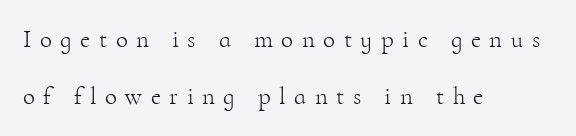
The font is comparable to plain body text, perhaps lighter. It's the straight-up-and-down kind of type. The passage shown has open, widely tracked lettering throughout. Layout note: lines flush left.
